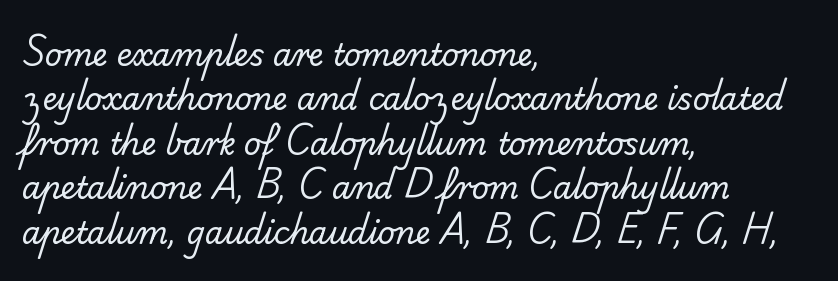
The image shows 30 px regular-weight sans-serif type; set left-aligned, normal line spacing (1.48x), normal letter spacing, not underlined; low stroke contrast and a small x-height.
